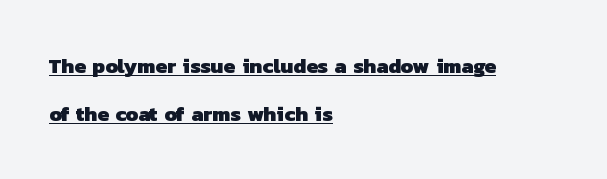
The image shows 21 px bold type; set left-aligned, loose line spacing (2.28x), normal letter spacing, underlined.
